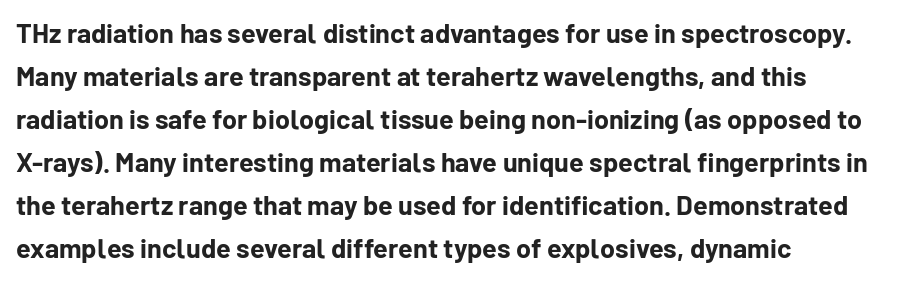
The image shows 27 px bold type, upright; set left-aligned, normal line spacing (1.59x), normal letter spacing, not underlined.
